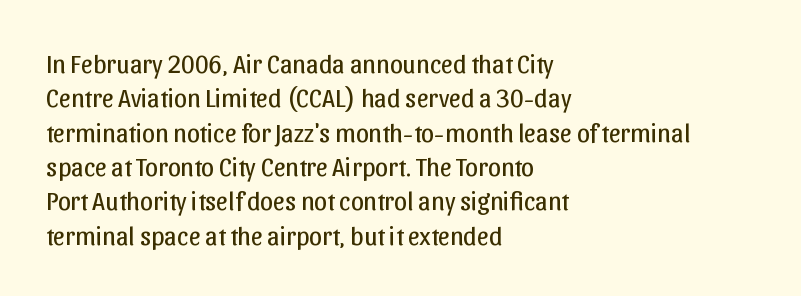
Leftover space on each line is placed entirely after the last word. Notice how the stems are strictly vertical — no italics here. The rendering uses a moderate line-height, typical for paragraphs. Underlining? Definitely not there. A light-to-regular cut is what we see here.
